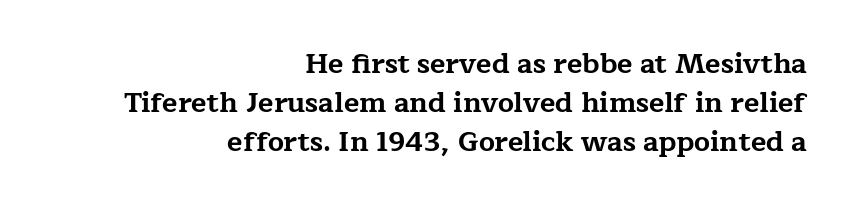
Q: Is the text bold? A: Yes.
Q: Is the text italic (slanted)? A: No, it is upright.
Q: Is the typeface a serif or a sans-serif typeface? A: Serif.
Q: Is the text underlined? A: No.
Q: How is the paragraph aligned? A: Right-aligned.
Q: Is the spacing between letters normal or unusually wide? A: Normal.
Q: Is the spacing between lines tight, normal or loose? A: Normal.
Q: Width (condensed, normal, or wide)? A: Wide.
Q: Stroke contrast? A: Low.
Q: x-height? A: Medium.
Q: Monospaced? A: No.
